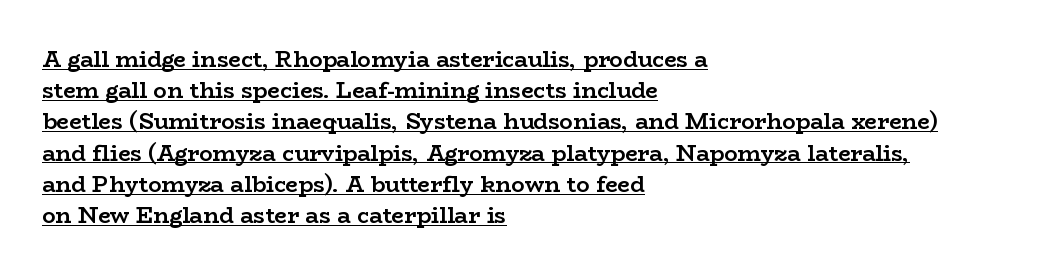
The image shows 22 px bold type, upright; set left-aligned, normal line spacing (1.42x), normal letter spacing, underlined.
